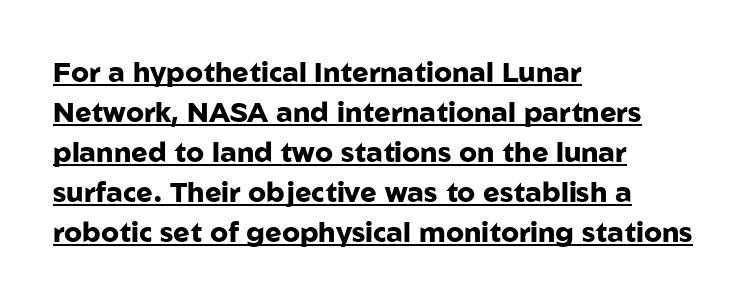
Q: Is the text bold? A: Yes.
Q: Is the text italic (slanted)? A: No, it is upright.
Q: Is the typeface a serif or a sans-serif typeface? A: Sans-serif.
Q: Is the text underlined? A: Yes.
Q: How is the paragraph aligned? A: Left-aligned.
Q: Is the spacing between letters normal or unusually wide? A: Normal.
Q: Is the spacing between lines tight, normal or loose? A: Normal.
Q: Width (condensed, normal, or wide)? A: Normal.
Q: Stroke contrast? A: Low.
Q: x-height? A: Medium.
Q: Monospaced? A: No.
